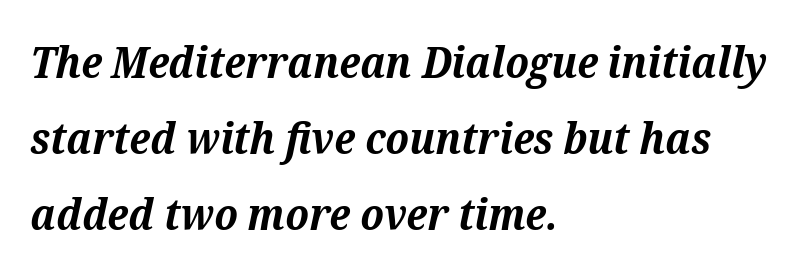
Weight: bold. The compositor pushed each line to the left boundary. Italic? Definitely — the glyphs are oblique. Old-style or modern, the face here clearly has serifs. You could not count columns in this text — the font is proportionally spaced.
